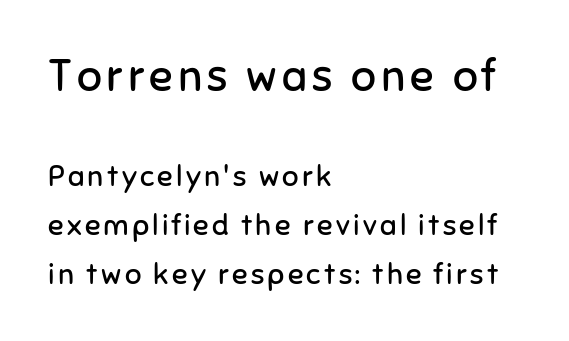
Q: Is the text bold? A: No.
Q: Is the text italic (slanted)? A: No, it is upright.
Q: Is the typeface a serif or a sans-serif typeface? A: Sans-serif.
Q: Is the text underlined? A: No.
Q: How is the paragraph aligned? A: Left-aligned.
Q: Is the spacing between lines tight, normal or loose? A: Normal.
Q: Which block of text is set in a larger size, the first (top) or the second (bottom)? A: The first (top) one.
Q: Width (condensed, normal, or wide)? A: Normal.
Q: Stroke contrast? A: Low.
Q: x-height? A: Medium.
Q: Monospaced? A: No.
